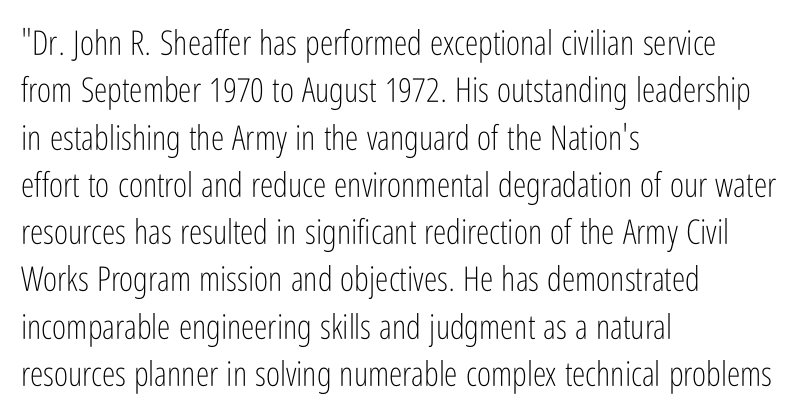
Glyph-to-glyph distance matches everyday printed text. You can tell it's not italic because the verticals are truly vertical. The passage shown stacks its lines at a standard gap. This is sans-serif lettering, the kind often seen on screens and signage.
